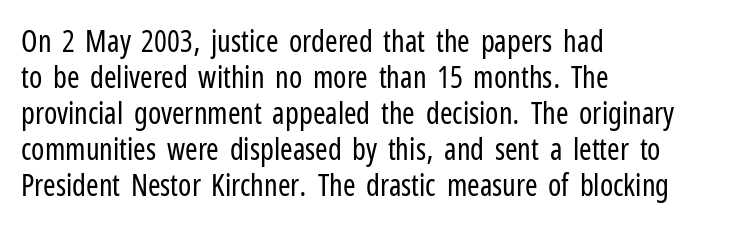
Q: Is the text bold? A: No.
Q: Is the text italic (slanted)? A: No, it is upright.
Q: Is the typeface a serif or a sans-serif typeface? A: Sans-serif.
Q: Is the text underlined? A: No.
Q: How is the paragraph aligned? A: Left-aligned.
Q: Is the spacing between letters normal or unusually wide? A: Normal.
Q: Width (condensed, normal, or wide)? A: Condensed.
Q: Stroke contrast? A: Low.
Q: x-height? A: Medium.
Q: Monospaced? A: No.
